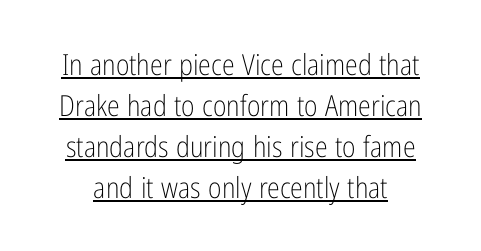
Q: Is the text bold? A: No.
Q: Is the text italic (slanted)? A: No, it is upright.
Q: Is the typeface a serif or a sans-serif typeface? A: Sans-serif.
Q: Is the text underlined? A: Yes.
Q: Is the spacing between letters normal or unusually wide? A: Normal.
Q: Is the spacing between lines tight, normal or loose? A: Normal.
Q: Width (condensed, normal, or wide)? A: Condensed.
Q: Stroke contrast? A: Low.
Q: x-height? A: Medium.
Q: Monospaced? A: No.
